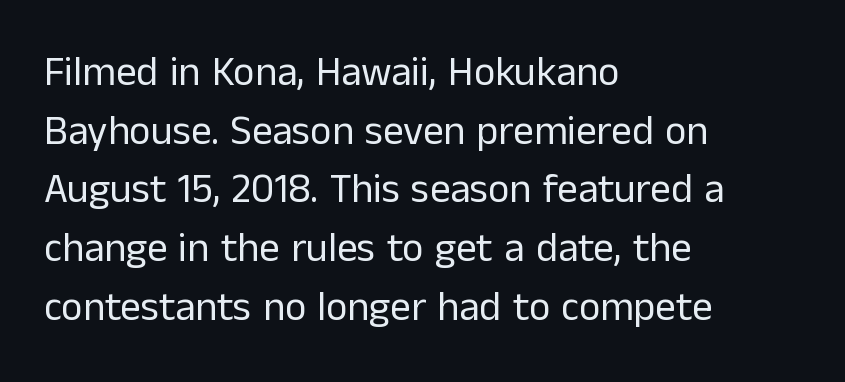
{"serif": "no", "italic": "no", "bold": "no", "weight": "regular", "width": "normal", "stroke_contrast": "low", "x_height": "medium", "monospaced": "no", "underline": "no", "align": "left", "line_spacing": "normal", "line_spacing_ratio": 1.43, "letter_spacing": "normal", "letter_spacing_em": 0.0, "glyph_px": 41}
